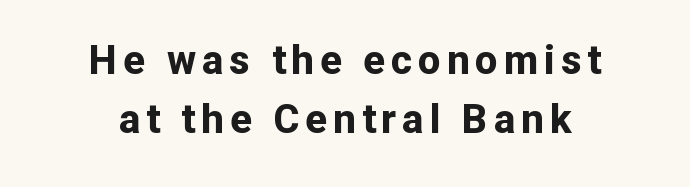
Q: Is the text bold? A: Yes.
Q: Is the text italic (slanted)? A: No, it is upright.
Q: Is the typeface a serif or a sans-serif typeface? A: Sans-serif.
Q: Is the text underlined? A: No.
Q: How is the paragraph aligned? A: Centered.
Q: Is the spacing between lines tight, normal or loose? A: Normal.
Q: Width (condensed, normal, or wide)? A: Normal.
Q: Stroke contrast? A: Low.
Q: x-height? A: Medium.
Q: Monospaced? A: No.
